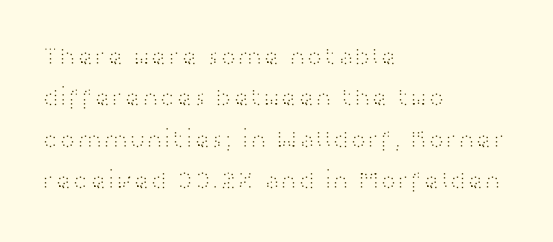
Each stroke keeps to a modest, everyday thickness or less. Whoever set this chose a conventional vertical rhythm. Caption: multi-line text, flush left, ragged right. Underlining? Definitely not there.
